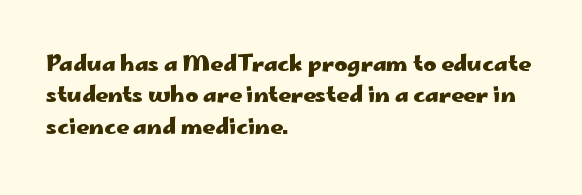
The vertical gap from one line to the next is medium. Bold? Absolutely — the strokes are thick and heavy. Plain, unruled lines of type. The ragged edge is on the right, which tells us the setting is flush left.
